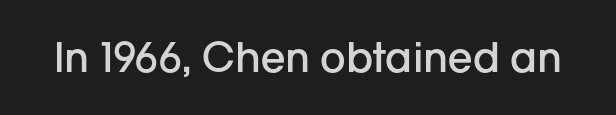
The rendering uses natural spacing where letterforms have individual widths. The area under the type is left untouched. Does the type have serifs? No, each stem ends abruptly. The specimen reads as upright at a glance. A somewhat darkened texture: the type is semibold rather than bold. You could call the tracking neutral — neither tight nor loose.
